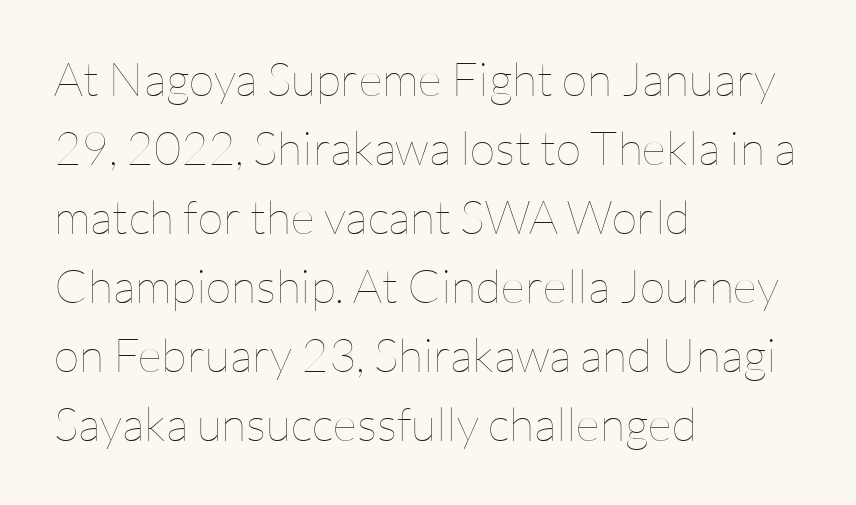
{"italic": "no", "bold": "no", "weight": "thin", "width": "normal", "stroke_contrast": "low", "x_height": "medium", "monospaced": "no", "underline": "no", "align": "left", "line_spacing": "normal", "line_spacing_ratio": 1.47, "letter_spacing": "normal", "letter_spacing_em": 0.0, "glyph_px": 47}
